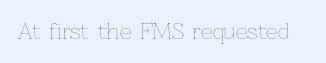
Q: Is the text bold? A: No.
Q: Is the text italic (slanted)? A: No, it is upright.
Q: Is the text underlined? A: No.
Q: Is the spacing between letters normal or unusually wide? A: Normal.
